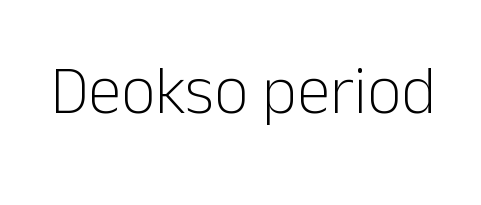
{"serif": "no", "italic": "no", "bold": "no", "weight": "light", "width": "normal", "stroke_contrast": "low", "x_height": "medium", "monospaced": "no", "underline": "no", "letter_spacing": "normal", "letter_spacing_em": 0.0, "glyph_px": 67}
